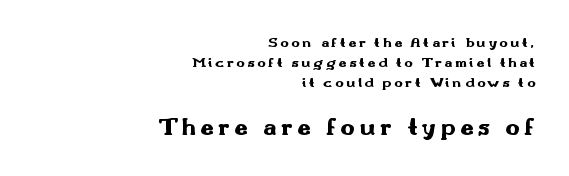
Q: Is the text bold? A: Yes.
Q: Is the text italic (slanted)? A: No, it is upright.
Q: Is the text underlined? A: No.
Q: How is the paragraph aligned? A: Right-aligned.
Q: Is the spacing between lines tight, normal or loose? A: Normal.
Q: Which block of text is set in a larger size, the first (top) or the second (bottom)? A: The second (bottom) one.
